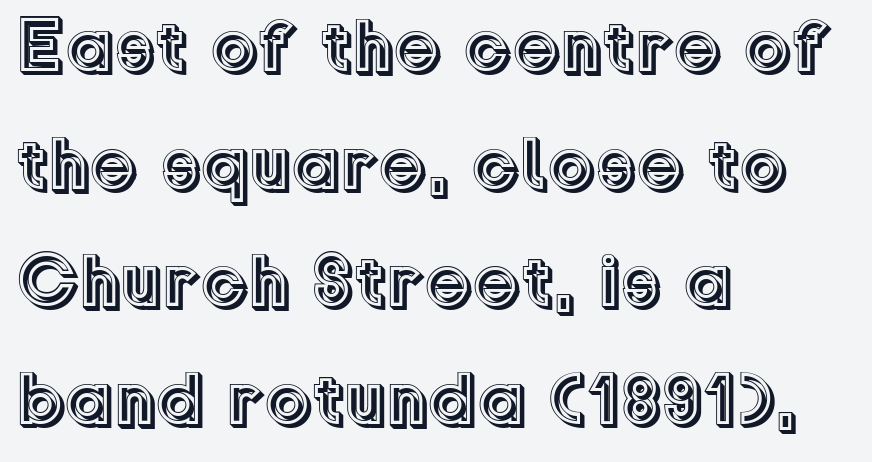
In terms of leading, this rendering sits right in the middle. Is the letter spacing exaggerated? No — it looks like the ordinary default. The type sits square on the baseline with zero lean. Is this a fixed-width face? No — the glyphs have proportional, varying widths. Anything drawn beneath the words? Only blank space. The text block is weighted toward the left margin, trailing off unevenly rightward.
